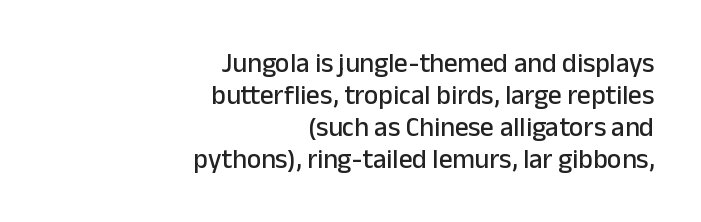
{"italic": "no", "underline": "no", "align": "right", "line_spacing_ratio": 1.19, "letter_spacing": "normal", "letter_spacing_em": 0.0, "glyph_px": 27}
